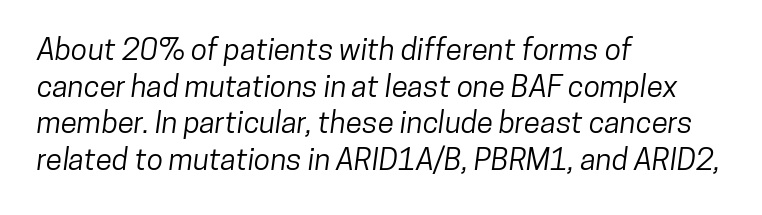
Q: Is the typeface a serif or a sans-serif typeface? A: Sans-serif.
Q: Is the text underlined? A: No.
Q: How is the paragraph aligned? A: Left-aligned.
Q: Is the spacing between letters normal or unusually wide? A: Normal.
Q: Width (condensed, normal, or wide)? A: Condensed.
Q: Stroke contrast? A: Low.
Q: x-height? A: Medium.
Q: Monospaced? A: No.
